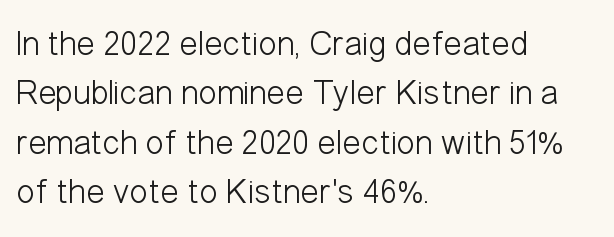
Q: Is the text bold? A: No.
Q: Is the text italic (slanted)? A: No, it is upright.
Q: Is the typeface a serif or a sans-serif typeface? A: Sans-serif.
Q: Is the text underlined? A: No.
Q: How is the paragraph aligned? A: Left-aligned.
Q: Is the spacing between letters normal or unusually wide? A: Normal.
Q: Is the spacing between lines tight, normal or loose? A: Normal.
Q: Width (condensed, normal, or wide)? A: Condensed.
Q: Stroke contrast? A: Low.
Q: x-height? A: Medium.
Q: Monospaced? A: No.
